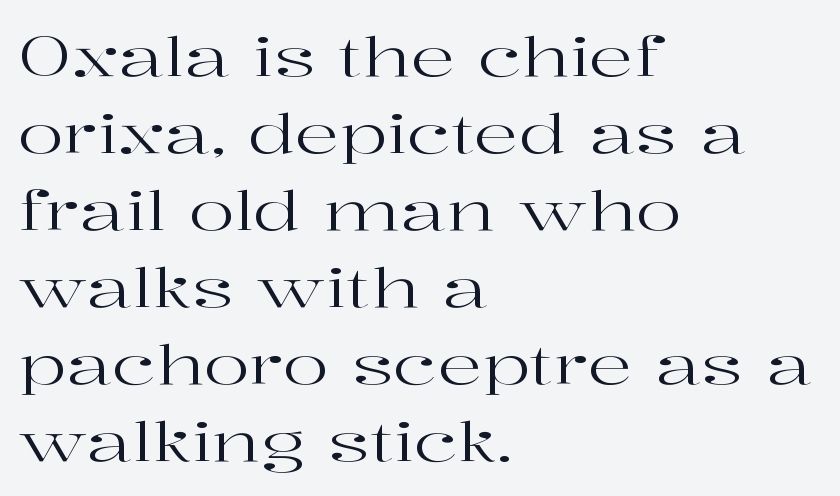
The image shows 55 px regular-weight, wide serif type, upright; set left-aligned, normal line spacing (1.4x), normal letter spacing, not underlined; high stroke contrast and a medium x-height.
